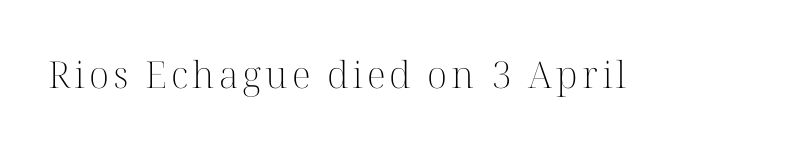
The strokes carry an ordinary text weight at most. A typesetter would call this proportional, since set widths differ per character. In terms of letterform style, serifs are clearly present. The foot of each line stays bare and open. The typography opts for an upright posture over an oblique one.
